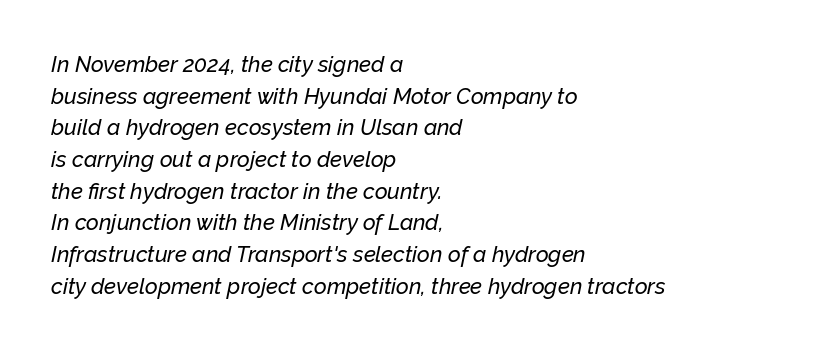
Q: Is the text italic (slanted)? A: Yes, it leans right by about 12 degrees.
Q: Is the text underlined? A: No.
Q: How is the paragraph aligned? A: Left-aligned.
Q: Is the spacing between letters normal or unusually wide? A: Normal.
Q: Is the spacing between lines tight, normal or loose? A: Normal.
